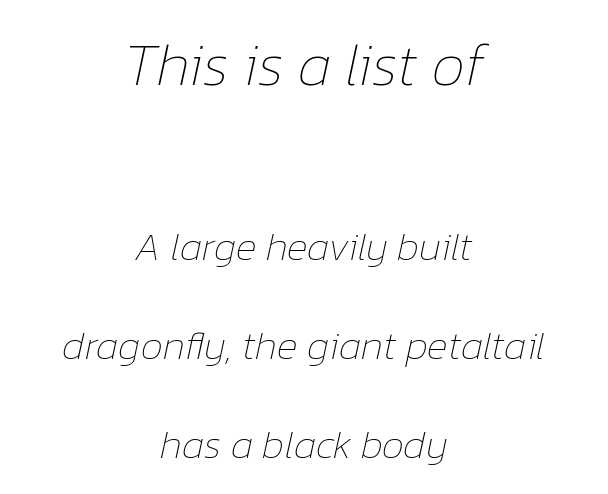
Look at the tracking — it's just the regular setting, nothing added. A great deal of white space separates one row of letters from the next. You could not count columns in this text — the font is proportionally spaced. Is the stroke heavy? The answer is a plain regular-or-lighter. The specimen reads as italic at a glance.
